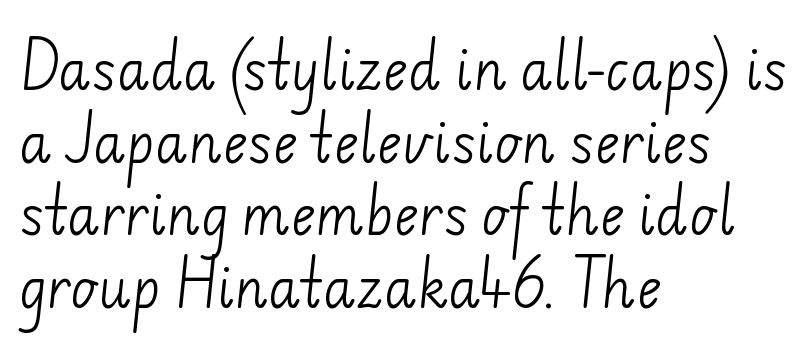
Q: Is the text bold? A: No.
Q: Is the typeface a serif or a sans-serif typeface? A: Sans-serif.
Q: Is the text underlined? A: No.
Q: How is the paragraph aligned? A: Left-aligned.
Q: Is the spacing between letters normal or unusually wide? A: Normal.
Q: Is the spacing between lines tight, normal or loose? A: Normal.
Q: Width (condensed, normal, or wide)? A: Normal.
Q: Stroke contrast? A: Low.
Q: x-height? A: Small.
Q: Monospaced? A: No.
